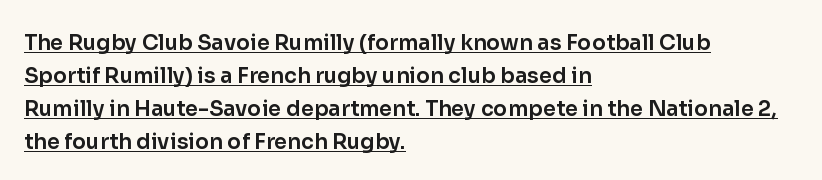
These lines were composed using upright roman letters. Characters follow at the spacing the type designer built in. What's the leading like? Ordinary, nothing unusual. One-word summary of the alignment: left.
